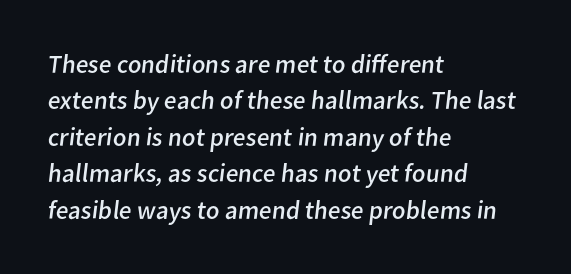
Each line starts at the same left margin while the right side varies. Regarding leading, the lines here are spaced in the standard way. No chunkiness to these letters — they're not bold. The face used here is rendered with its standard letterfit.
